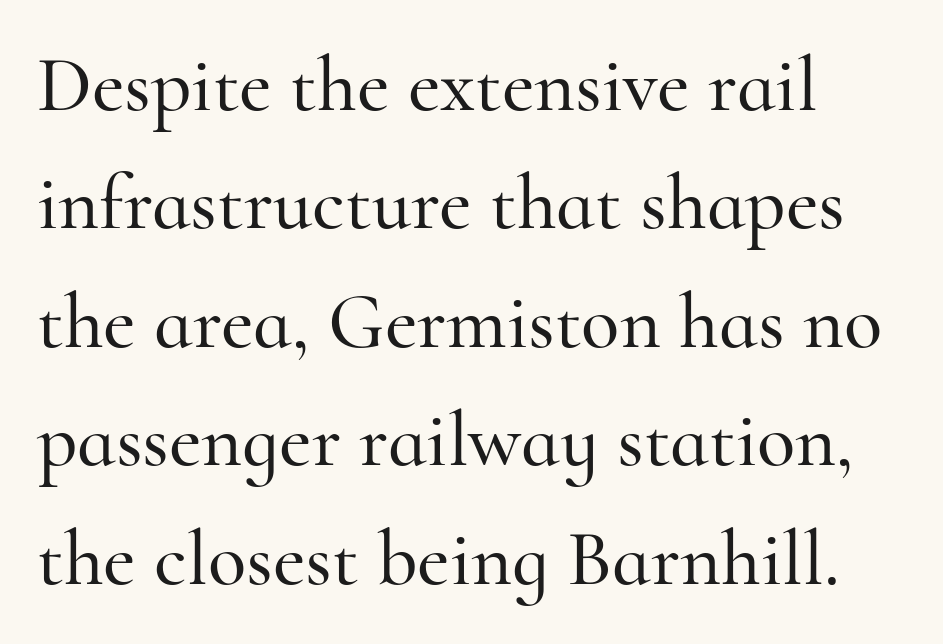
Each line starts at the same left margin while the right side varies. Think of a printed novel: that variable character pitch is what you see here. Underline: absent. The font family rendered here belongs to the serif group. Tracking value appears to be zero — textbook default spacing. Evenly set lines give the paragraph a standard silhouette.
